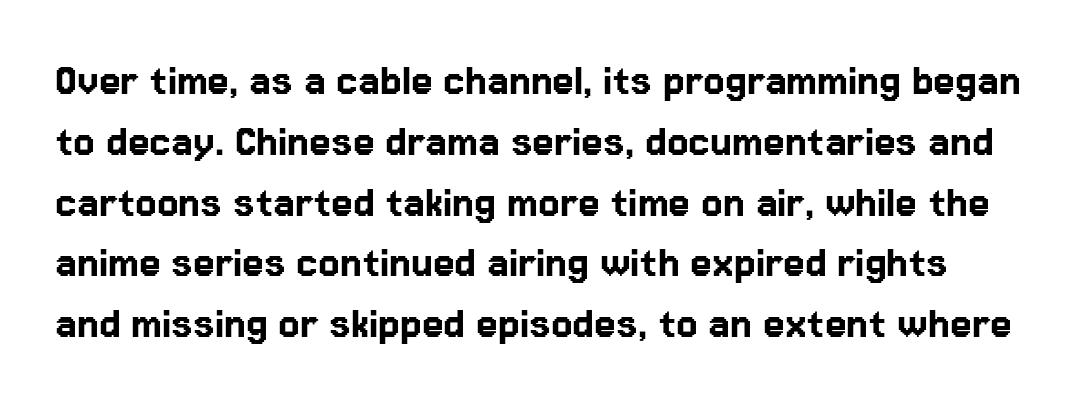
The image shows 49 px sans-serif type, upright; set line spacing 1.24x, normal letter spacing, not underlined; low stroke contrast and a medium x-height.
